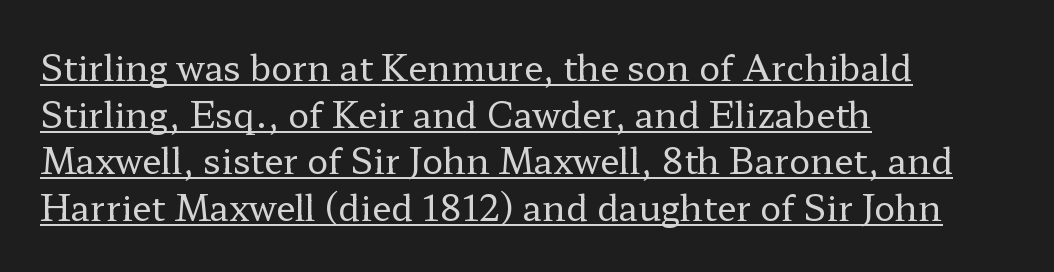
The font's upright variant was chosen for this text. The rag falls on the right side of this text block. You could not count columns in this text — the font is proportionally spaced. Regular leading.
